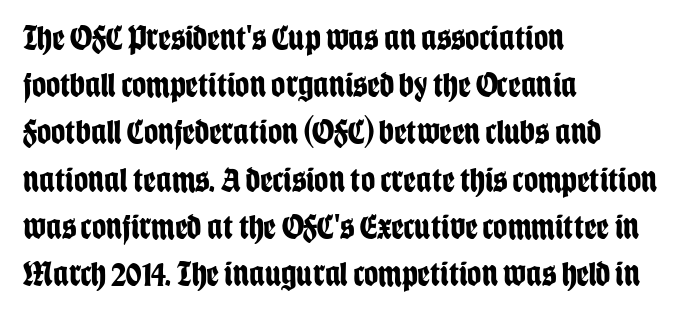
{"serif": "no", "italic": "no", "bold": "yes", "weight": "bold", "width": "condensed", "stroke_contrast": "low", "x_height": "large", "monospaced": "no", "underline": "no", "align": "left", "line_spacing": "normal", "line_spacing_ratio": 1.35, "letter_spacing": "normal", "letter_spacing_em": 0.0, "glyph_px": 35}
